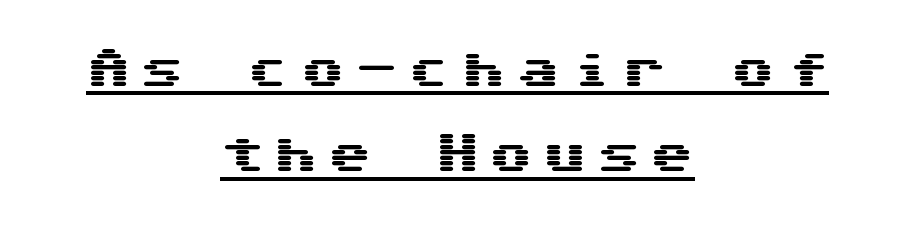
The image shows 44 px wide sans-serif type, upright; set centered, loose line spacing (1.94x), unusually wide letter spacing (+0.22 em), underlined; medium stroke contrast and a medium x-height.
